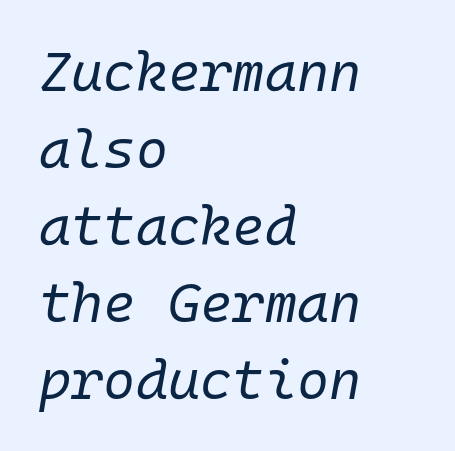
{"italic": "yes", "lean": "right", "slant_degrees": 10, "bold": "no", "weight": "regular", "width": "normal", "stroke_contrast": "low", "x_height": "medium", "monospaced": "yes", "underline": "no", "align": "left", "line_spacing": "normal", "line_spacing_ratio": 1.4, "letter_spacing": "normal", "letter_spacing_em": 0.0, "glyph_px": 55}
